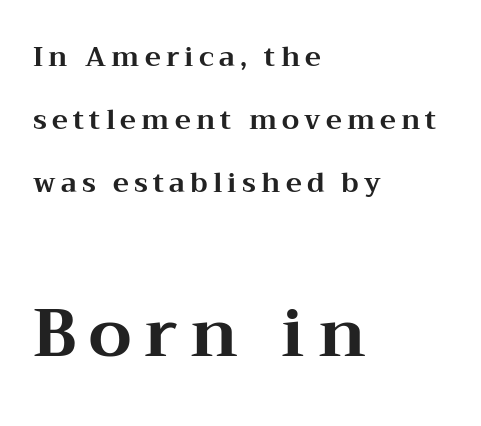
{"serif": "yes", "italic": "no", "bold": "yes", "weight": "bold", "width": "wide", "stroke_contrast": "medium", "x_height": "medium", "monospaced": "no", "underline": "no", "align": "left", "line_spacing": "loose", "line_spacing_ratio": 2.33, "larger_block": "second", "size_ratio": 2.48, "glyph_px": 67}
